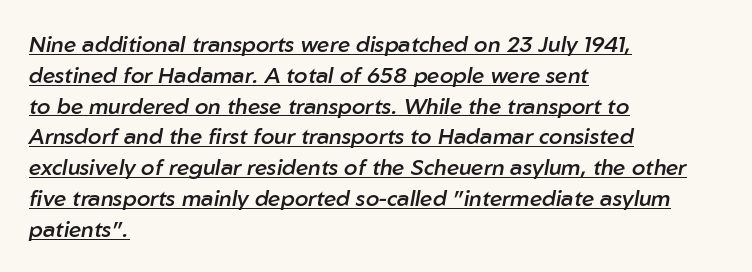
The image shows 22 px text type, italic (leaning right); set left-aligned, normal line spacing (1.4x), normal letter spacing, underlined.
